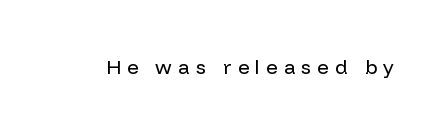
{"italic": "no", "bold": "no", "underline": "no", "letter_spacing": "wide", "letter_spacing_em": 0.31, "glyph_px": 20}
